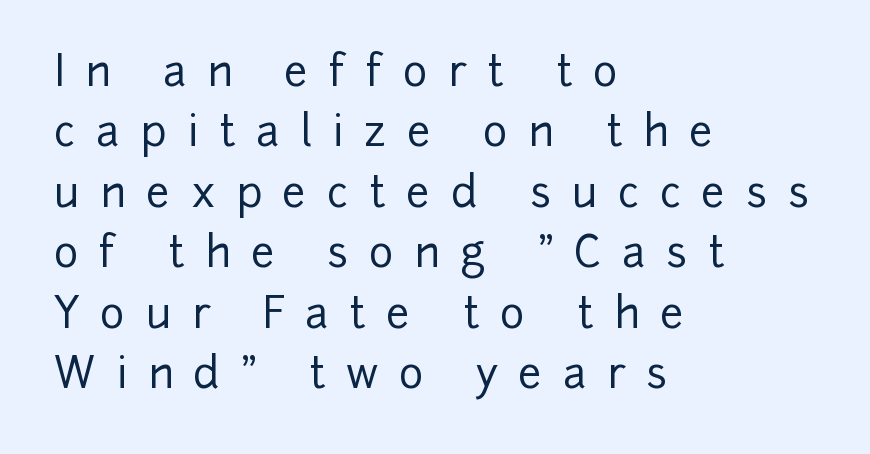
{"serif": "no", "italic": "no", "width": "normal", "stroke_contrast": "low", "x_height": "medium", "monospaced": "no", "underline": "no", "align": "left", "line_spacing": "normal", "line_spacing_ratio": 1.44, "letter_spacing": "wide", "letter_spacing_em": 0.49, "glyph_px": 42}
